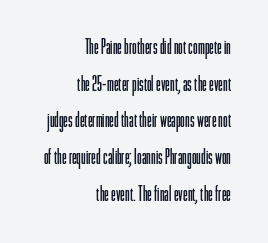
Q: Is the text bold? A: No.
Q: Is the text italic (slanted)? A: No, it is upright.
Q: Is the text underlined? A: No.
Q: How is the paragraph aligned? A: Right-aligned.
Q: Is the spacing between letters normal or unusually wide? A: Normal.
